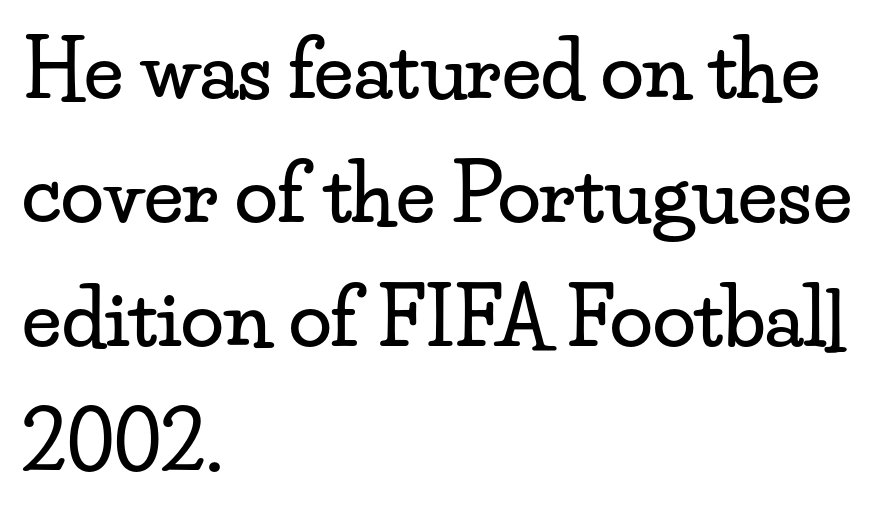
Horizontal alignment here is leftward, the default for most running prose. Examine the stroke ends and you'll spot serifs. Letter spacing: default. These lines sit exactly where default settings would place them. The axis of the letterforms is exactly vertical.
